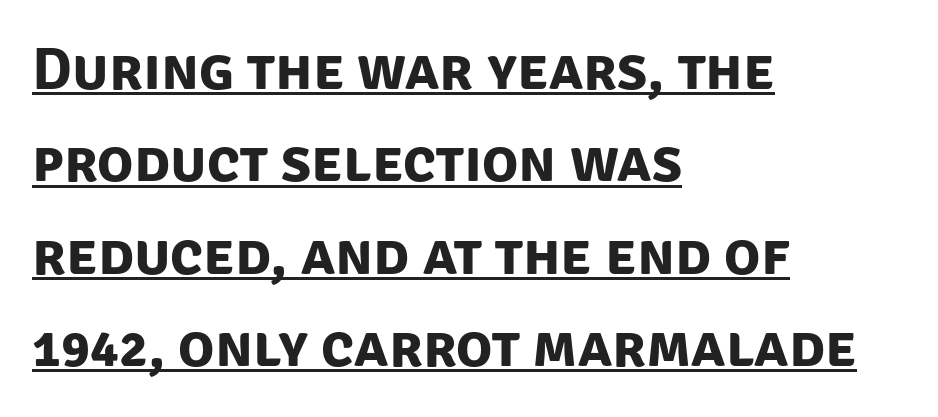
Note the varied advance widths — an 'i' is clearly narrower than an 'm'. The typeface chosen for these lines omits serifs. Students, observe the line beneath the letters — that is underlining. Words appear dense and cohesive because spacing is normal. Its strokes are broad and dark, the hallmark of bold type. This block has exactly the height ordinary leading produces.
